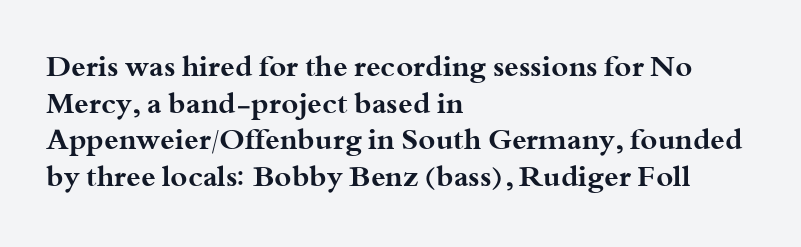
{"serif": "yes", "italic": "no", "bold": "yes", "weight": "bold", "width": "wide", "stroke_contrast": "medium", "x_height": "small", "monospaced": "no", "underline": "no", "align": "left", "line_spacing": "normal", "line_spacing_ratio": 1.26, "letter_spacing": "normal", "letter_spacing_em": 0.0, "glyph_px": 29}
